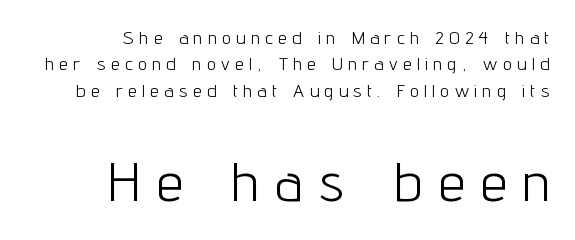
Q: Is the text bold? A: No.
Q: Is the text italic (slanted)? A: No, it is upright.
Q: Is the typeface a serif or a sans-serif typeface? A: Sans-serif.
Q: Is the text underlined? A: No.
Q: How is the paragraph aligned? A: Right-aligned.
Q: Is the spacing between letters normal or unusually wide? A: Unusually wide.
Q: Is the spacing between lines tight, normal or loose? A: Normal.
Q: Which block of text is set in a larger size, the first (top) or the second (bottom)? A: The second (bottom) one.
Q: Width (condensed, normal, or wide)? A: Condensed.
Q: Stroke contrast? A: Low.
Q: x-height? A: Medium.
Q: Monospaced? A: No.
